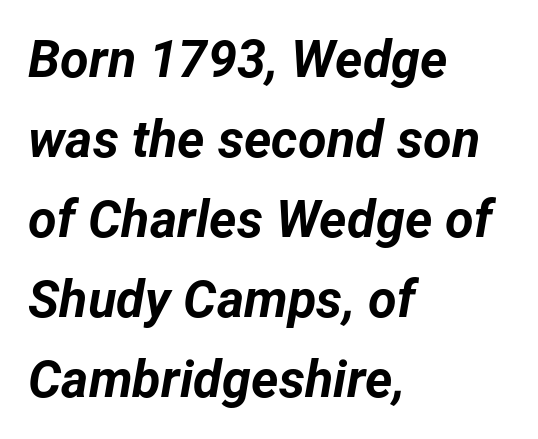
On the weight axis this lands at bold, roughly 700. A typesetter would call this proportional, since set widths differ per character. The letters sit at their default tracking, neither squeezed nor spread. The strip under each line holds only bare page. What's the leading like? Ordinary, nothing unusual.
